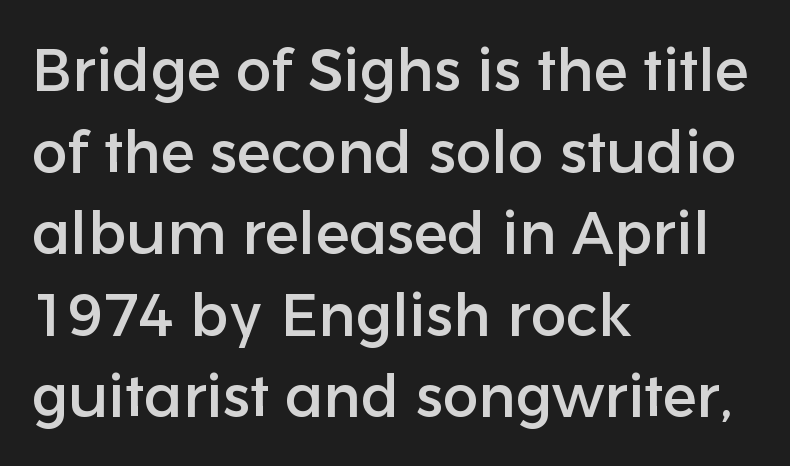
Q: Is the text italic (slanted)? A: No, it is upright.
Q: Is the typeface a serif or a sans-serif typeface? A: Sans-serif.
Q: Is the text underlined? A: No.
Q: How is the paragraph aligned? A: Left-aligned.
Q: Is the spacing between letters normal or unusually wide? A: Normal.
Q: Is the spacing between lines tight, normal or loose? A: Normal.
Q: Width (condensed, normal, or wide)? A: Normal.
Q: Stroke contrast? A: Low.
Q: x-height? A: Medium.
Q: Monospaced? A: No.
